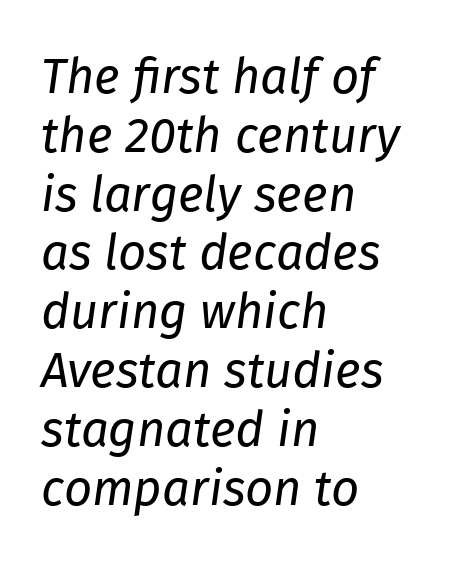
Q: Is the text bold? A: No.
Q: Is the text italic (slanted)? A: Yes, it leans right by about 8 degrees.
Q: Is the text underlined? A: No.
Q: How is the paragraph aligned? A: Left-aligned.
Q: Is the spacing between letters normal or unusually wide? A: Normal.
Q: Width (condensed, normal, or wide)? A: Normal.
Q: Stroke contrast? A: Low.
Q: x-height? A: Medium.
Q: Monospaced? A: No.
